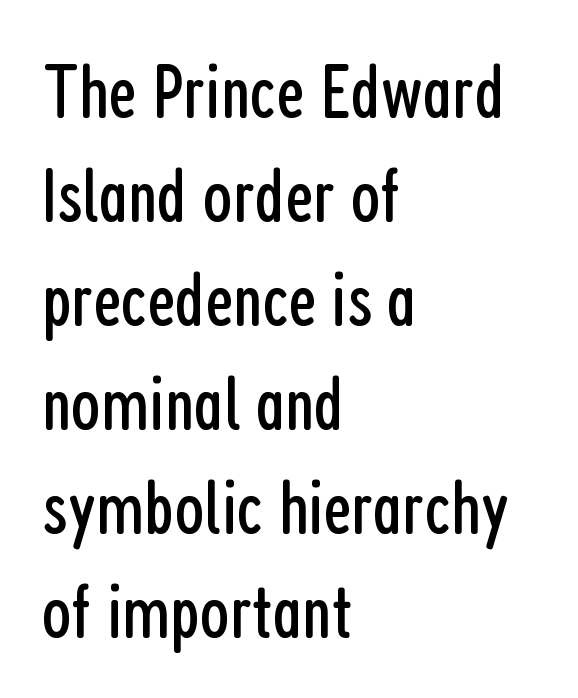
{"serif": "no", "italic": "no", "bold": "no", "weight": "regular", "width": "condensed", "stroke_contrast": "low", "x_height": "medium", "monospaced": "no", "underline": "no", "align": "left", "line_spacing": "normal", "line_spacing_ratio": 1.35, "letter_spacing": "normal", "letter_spacing_em": 0.0, "glyph_px": 77}
